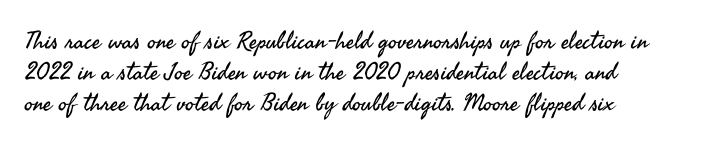
{"bold": "no", "underline": "no", "line_spacing": "normal", "line_spacing_ratio": 1.29, "letter_spacing": "normal", "letter_spacing_em": 0.0, "glyph_px": 24}
